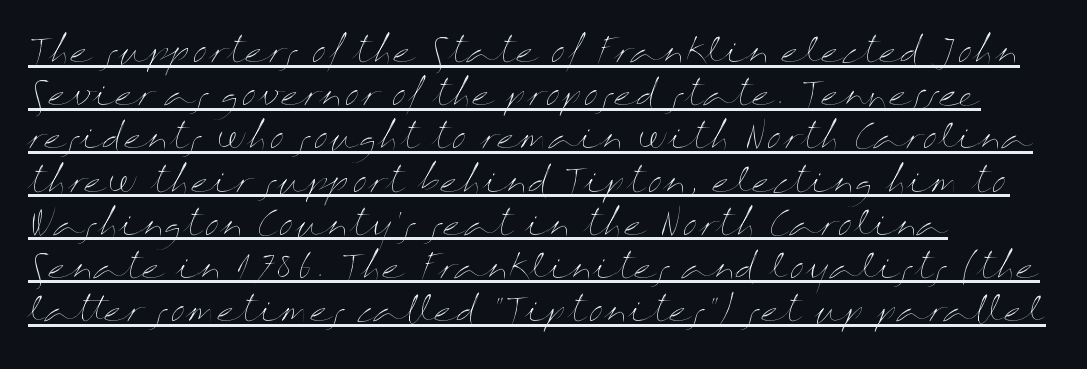
{"bold": "no", "weight": "thin", "width": "wide", "stroke_contrast": "medium", "x_height": "medium", "monospaced": "no", "underline": "yes", "align": "left", "line_spacing": "normal", "line_spacing_ratio": 1.27, "letter_spacing": "normal", "letter_spacing_em": 0.0, "glyph_px": 34}
